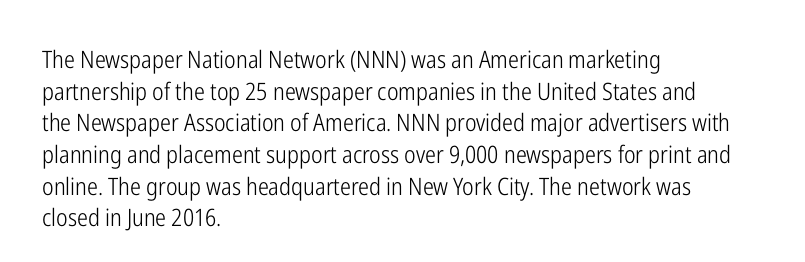
Leftover space on each line is placed entirely after the last word. The typesetting does not lean heavy: it is not bold. Honestly, the letter spacing is just normal — you wouldn't notice it. Underline: absent. If you drew a line through each stem, it would be perfectly vertical.
